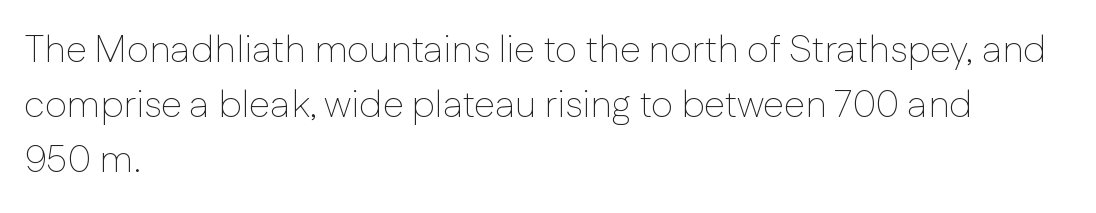
The image shows 38 px thin sans-serif type, upright; set left-aligned, normal line spacing (1.45x), normal letter spacing, not underlined; low stroke contrast and a medium x-height.
